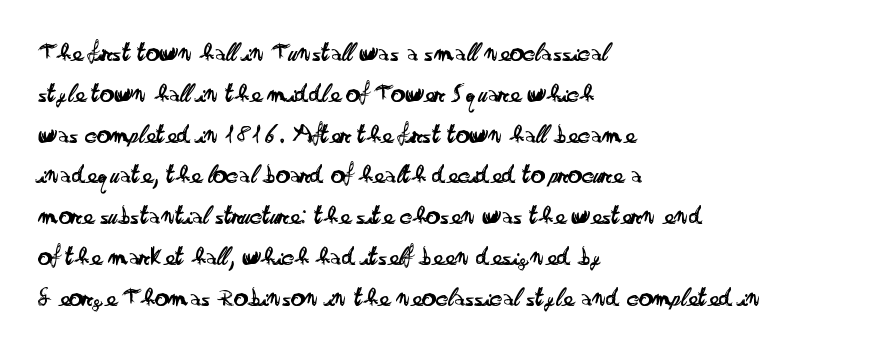
The image shows 27 px text type, upright; set left-aligned, normal line spacing (1.51x), normal letter spacing, not underlined.
